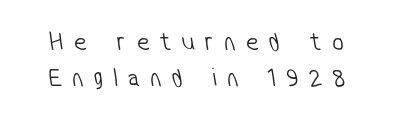
Q: Is the text bold? A: No.
Q: Is the text underlined? A: No.
Q: Is the spacing between letters normal or unusually wide? A: Unusually wide.
Q: Is the spacing between lines tight, normal or loose? A: Normal.
